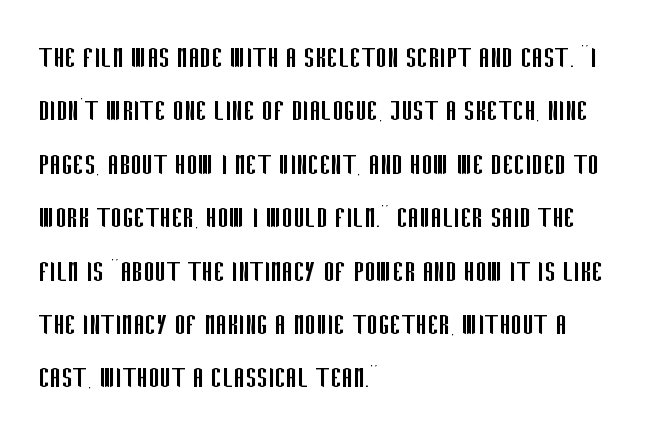
The text block is weighted toward the left margin, trailing off unevenly rightward. Heft: none added — not bold. Character widths vary here, with narrow letters taking less room than wide ones. Check under the words: just untouched page. Posture: upright roman. Nope, no serifs anywhere on these letters.
